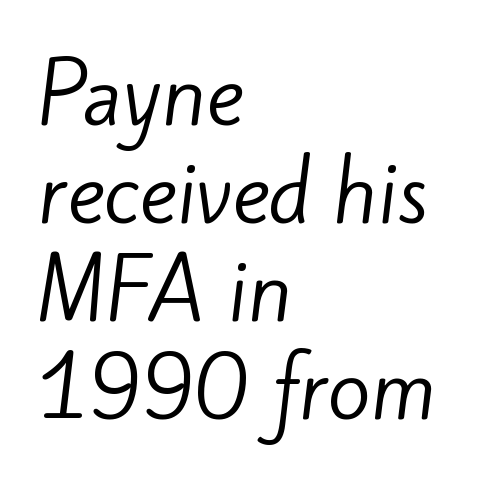
The image shows 79 px regular-weight sans-serif type; set left-aligned, line spacing 1.24x, normal letter spacing, not underlined; low stroke contrast and a small x-height.
